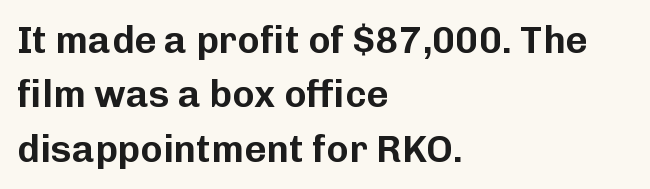
{"serif": "no", "italic": "no", "width": "normal", "stroke_contrast": "low", "x_height": "medium", "monospaced": "no", "underline": "no", "align": "left", "line_spacing": "normal", "line_spacing_ratio": 1.43, "letter_spacing": "normal", "letter_spacing_em": 0.0, "glyph_px": 38}
